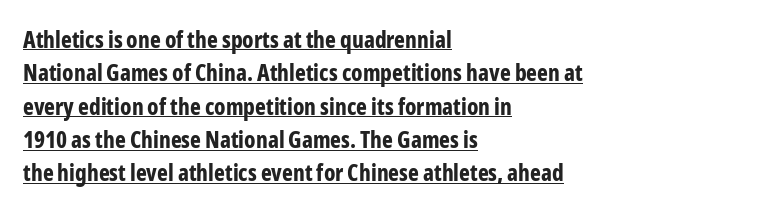
{"italic": "no", "bold": "yes", "underline": "yes", "align": "left", "line_spacing": "normal", "line_spacing_ratio": 1.45, "letter_spacing": "normal", "letter_spacing_em": 0.0, "glyph_px": 23}
